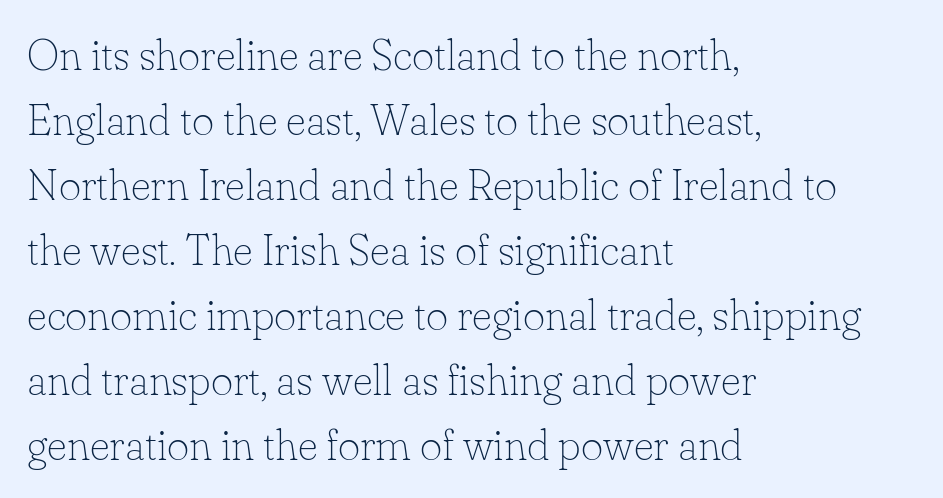
The image shows 43 px thin serif type, upright; set left-aligned, normal line spacing (1.51x), normal letter spacing, not underlined; low stroke contrast and a small x-height.
